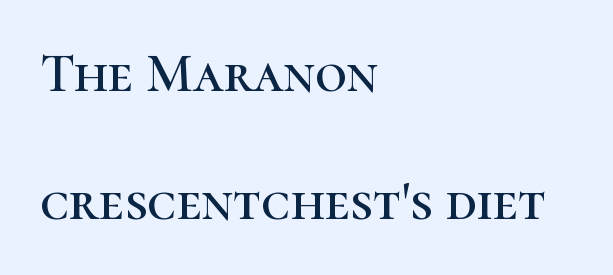
All the whitespace from short lines collects on the right. Lines of text with bare space underneath. The vertical gap from one line to the next is large. How are the letters spaced? Ordinarily, with no added tracking. This rendering employs a face with finishing strokes, i.e., a serif.
